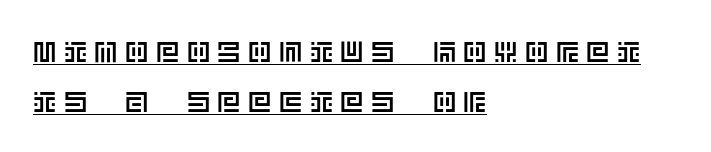
{"italic": "no", "width": "normal", "x_height": "large", "underline": "yes", "align": "left", "line_spacing_ratio": 1.73, "letter_spacing": "wide", "letter_spacing_em": 0.26, "glyph_px": 29}
